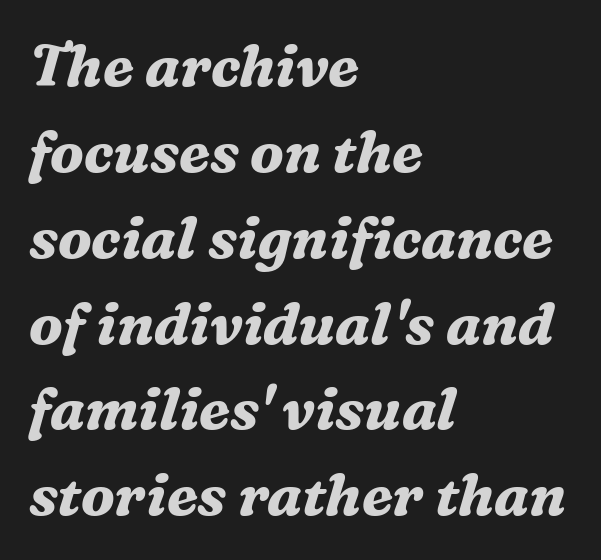
Q: Is the text bold? A: Yes.
Q: Is the text italic (slanted)? A: Yes, it leans right by about 16 degrees.
Q: Is the typeface a serif or a sans-serif typeface? A: Serif.
Q: Is the text underlined? A: No.
Q: How is the paragraph aligned? A: Left-aligned.
Q: Is the spacing between letters normal or unusually wide? A: Normal.
Q: Is the spacing between lines tight, normal or loose? A: Normal.
Q: Width (condensed, normal, or wide)? A: Normal.
Q: Stroke contrast? A: Medium.
Q: x-height? A: Medium.
Q: Monospaced? A: No.
